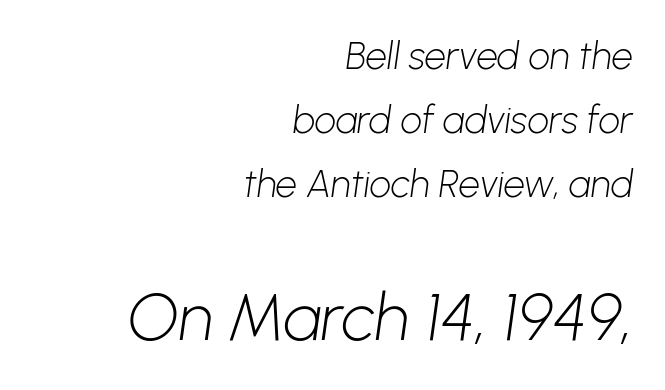
Q: Is the text bold? A: No.
Q: Is the typeface a serif or a sans-serif typeface? A: Sans-serif.
Q: Is the text underlined? A: No.
Q: How is the paragraph aligned? A: Right-aligned.
Q: Is the spacing between letters normal or unusually wide? A: Normal.
Q: Is the spacing between lines tight, normal or loose? A: Normal.
Q: Which block of text is set in a larger size, the first (top) or the second (bottom)? A: The second (bottom) one.
Q: Width (condensed, normal, or wide)? A: Normal.
Q: Stroke contrast? A: Low.
Q: x-height? A: Medium.
Q: Monospaced? A: No.
